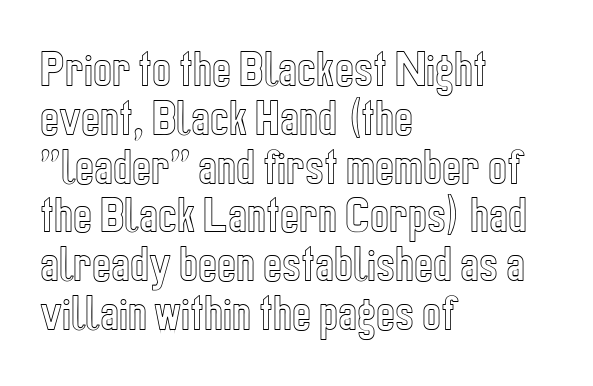
{"italic": "no", "width": "condensed", "x_height": "medium", "monospaced": "no", "underline": "no", "align": "left", "line_spacing_ratio": 1.22, "letter_spacing": "normal", "letter_spacing_em": 0.0, "glyph_px": 40}
